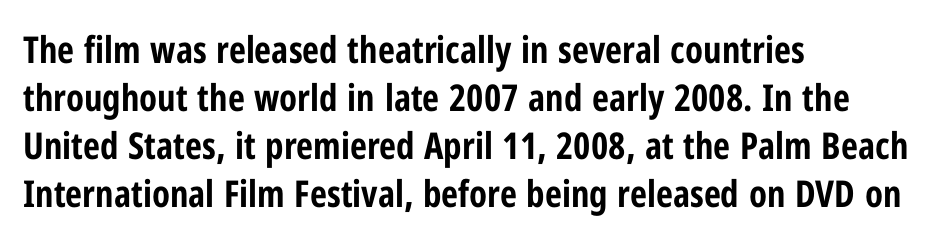
{"serif": "no", "italic": "no", "bold": "yes", "weight": "bold", "width": "condensed", "stroke_contrast": "low", "x_height": "medium", "monospaced": "no", "underline": "no", "align": "left", "line_spacing": "normal", "line_spacing_ratio": 1.3, "letter_spacing": "normal", "letter_spacing_em": 0.0, "glyph_px": 37}
